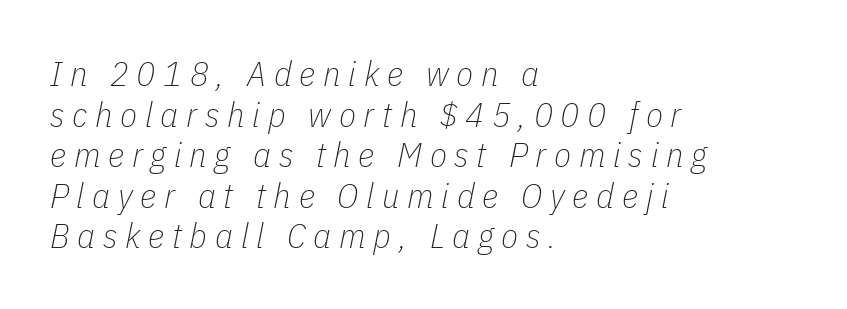
Q: Is the text bold? A: No.
Q: Is the text italic (slanted)? A: Yes, it leans right by about 11 degrees.
Q: Is the text underlined? A: No.
Q: How is the paragraph aligned? A: Left-aligned.
Q: Is the spacing between letters normal or unusually wide? A: Unusually wide.
Q: Width (condensed, normal, or wide)? A: Condensed.
Q: Stroke contrast? A: Low.
Q: x-height? A: Medium.
Q: Monospaced? A: No.
